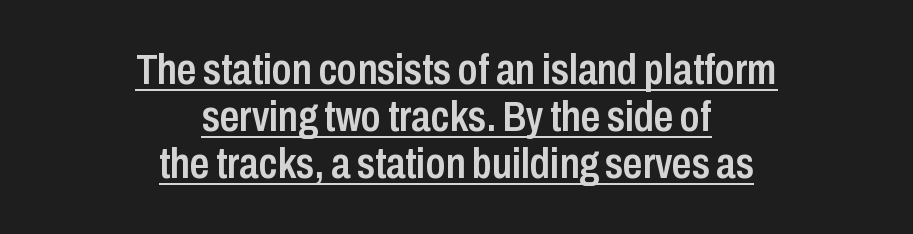
The image shows 43 px semibold, condensed sans-serif type, upright; set centered, tight line spacing (1.09x), normal letter spacing, underlined; low stroke contrast and a medium x-height.
